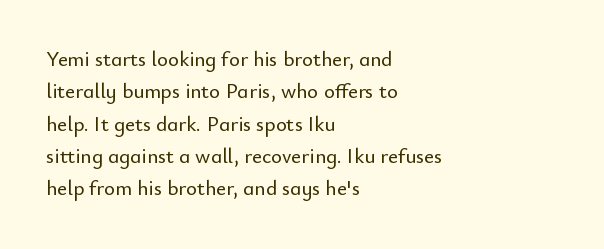
Glyph-to-glyph distance matches everyday printed text. Upright lettering throughout. Notice how descenders clear the ascenders below comfortably — that's standard leading. The strip under each line holds only bare page. Layout note: lines flush left.
